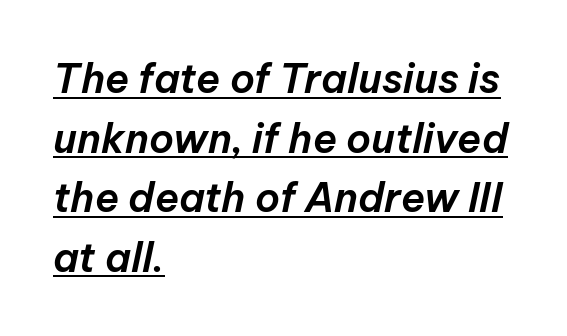
The image shows 40 px text type, italic (leaning right); set left-aligned, normal line spacing (1.49x), normal letter spacing, underlined; low stroke contrast and a medium x-height.
